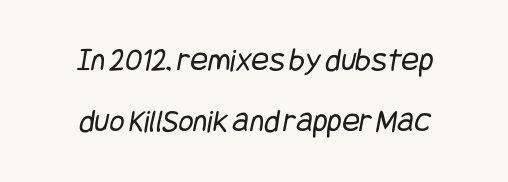
The image shows 33 px regular-weight, condensed sans-serif type; set centered, line spacing 1.85x, normal letter spacing, not underlined; low stroke contrast and a large x-height.
